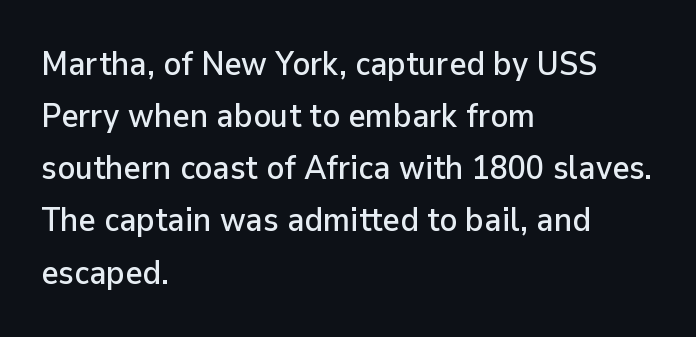
You could not count columns in this text — the font is proportionally spaced. Notice how the passage keeps a crisp vertical edge on the left only. The rows are spaced the way most documents space them. Nothing sits at the stroke ends, so this counts as sans-serif. Observe the ordinary spacing: letters are neighbours, not strangers.
